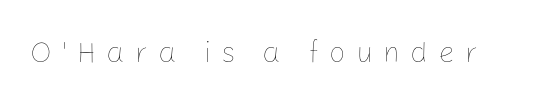
The image shows 29 px thin type, upright; set unusually wide letter spacing (+0.35 em), not underlined; low stroke contrast and a medium x-height.
